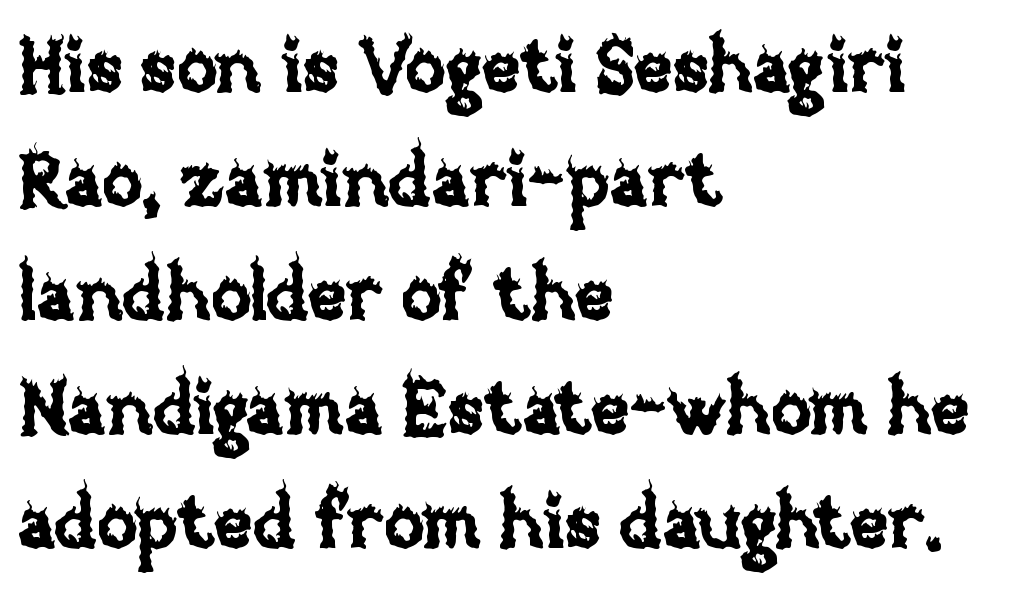
The image shows 74 px text type, upright; set left-aligned, normal line spacing (1.54x), normal letter spacing, not underlined; low stroke contrast and a large x-height.
